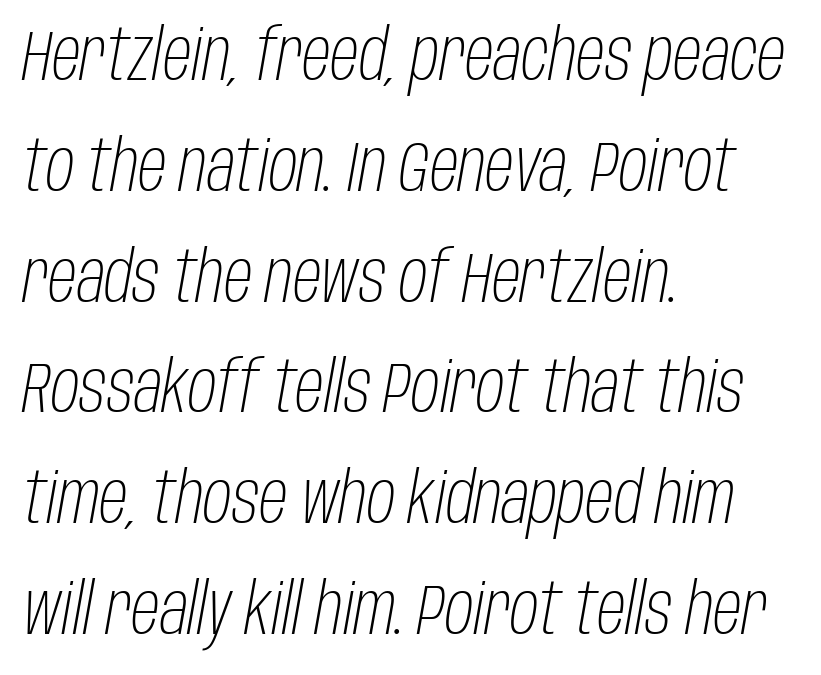
The image shows 71 px light, condensed type, italic (leaning right); set left-aligned, normal line spacing (1.56x), normal letter spacing, not underlined; low stroke contrast and a large x-height.
